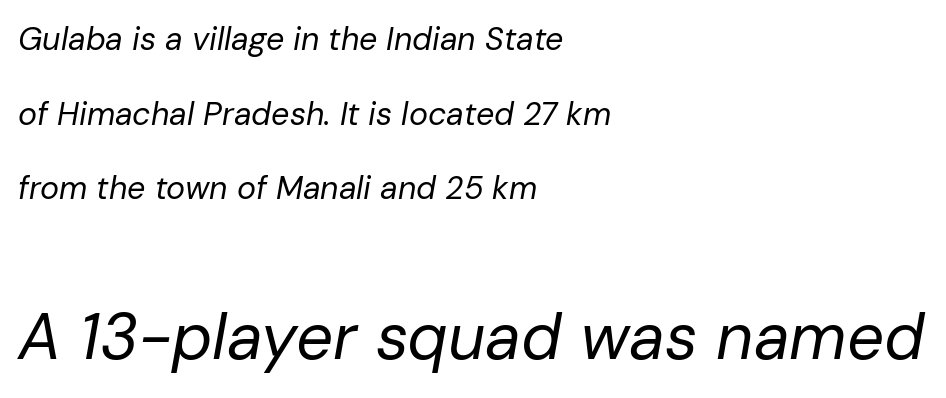
Q: Is the text bold? A: No.
Q: Is the text italic (slanted)? A: Yes, it leans right by about 10 degrees.
Q: Is the text underlined? A: No.
Q: How is the paragraph aligned? A: Left-aligned.
Q: Is the spacing between letters normal or unusually wide? A: Normal.
Q: Is the spacing between lines tight, normal or loose? A: Loose.
Q: Which block of text is set in a larger size, the first (top) or the second (bottom)? A: The second (bottom) one.
Q: Width (condensed, normal, or wide)? A: Normal.
Q: Stroke contrast? A: Low.
Q: x-height? A: Medium.
Q: Monospaced? A: No.
